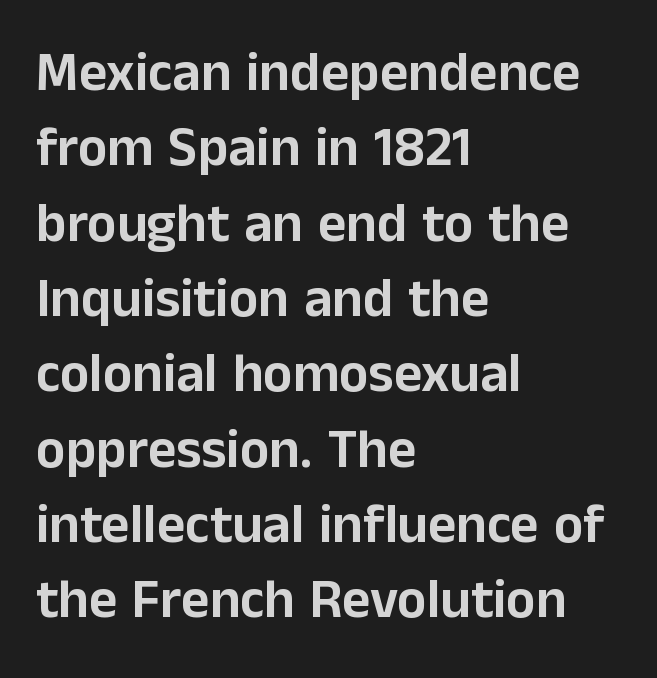
Is this a fixed-width face? No — the glyphs have proportional, varying widths. The gap between lines stays unmarked. Nobody touched the tracking dial on this one. The characters display no serif detailing; their extremities are plain. Every stem runs plumb, perpendicular to the baseline.
